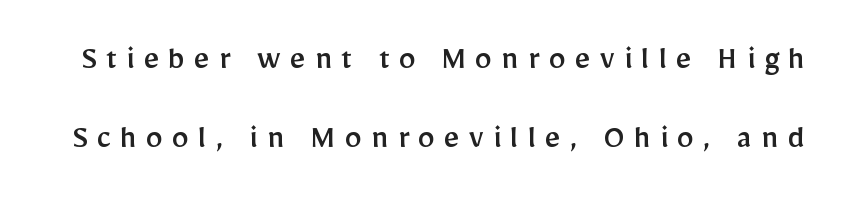
Varying glyph widths throughout — classic text-font behaviour. Characters remain perfectly vertical along every line. This sample uses expanded letter spacing, leaving extra air between glyphs. The passage shown stacks its lines with a broad gap. A sans-serif font was chosen for this passage.
